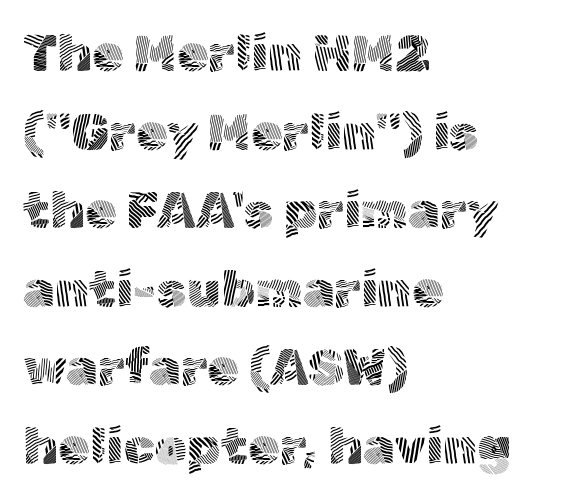
The image shows 51 px light sans-serif type, upright; set left-aligned, normal line spacing (1.54x), normal letter spacing, not underlined; a medium x-height.
